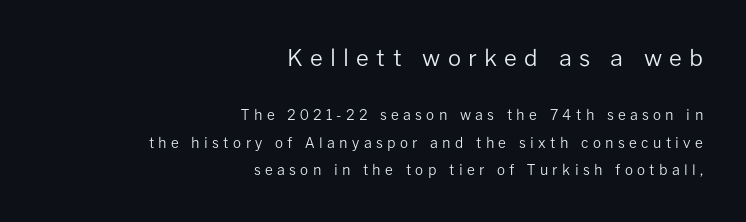
Q: Is the text bold? A: No.
Q: Is the text italic (slanted)? A: No, it is upright.
Q: Is the text underlined? A: No.
Q: How is the paragraph aligned? A: Right-aligned.
Q: Is the spacing between letters normal or unusually wide? A: Unusually wide.
Q: Is the spacing between lines tight, normal or loose? A: Loose.
Q: Which block of text is set in a larger size, the first (top) or the second (bottom)? A: The first (top) one.
